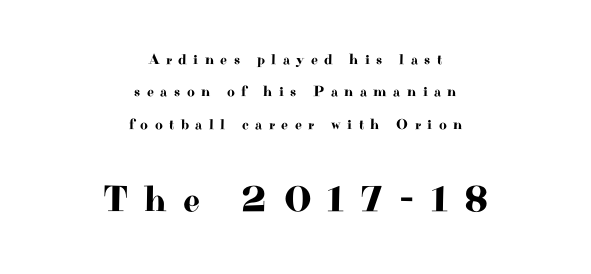
{"serif": "yes", "italic": "no", "width": "wide", "stroke_contrast": "high", "x_height": "small", "monospaced": "no", "underline": "no", "align": "center", "line_spacing": "loose", "line_spacing_ratio": 2.16, "letter_spacing": "wide", "letter_spacing_em": 0.43, "larger_block": "second", "size_ratio": 2.47, "glyph_px": 37}
